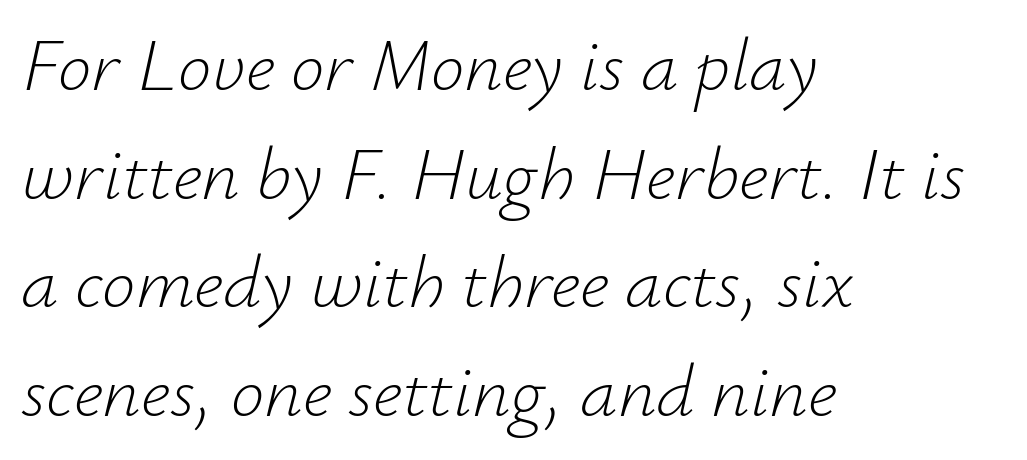
{"italic": "yes", "lean": "right", "slant_degrees": 12, "bold": "no", "weight": "light", "width": "normal", "stroke_contrast": "low", "x_height": "small", "monospaced": "no", "underline": "no", "align": "left", "line_spacing": "normal", "line_spacing_ratio": 1.45, "letter_spacing": "normal", "letter_spacing_em": 0.0, "glyph_px": 75}
